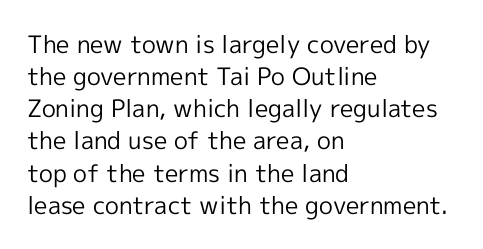
The strip under each line holds only bare page. You could call the tracking neutral — neither tight nor loose. Where is the straight margin? On the left. Upright lettering throughout. The weight tops out at a normal text grade.
